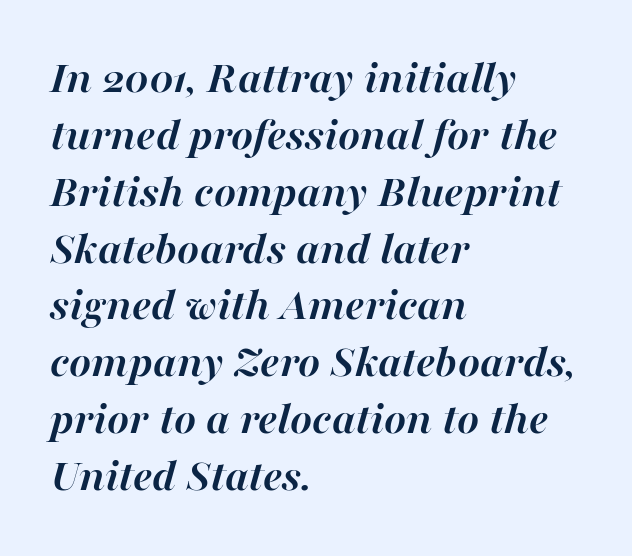
Q: Is the text bold? A: Yes.
Q: Is the text italic (slanted)? A: Yes, it leans right by about 16 degrees.
Q: Is the text underlined? A: No.
Q: How is the paragraph aligned? A: Left-aligned.
Q: Is the spacing between letters normal or unusually wide? A: Normal.
Q: Width (condensed, normal, or wide)? A: Normal.
Q: Stroke contrast? A: High.
Q: x-height? A: Medium.
Q: Monospaced? A: No.
